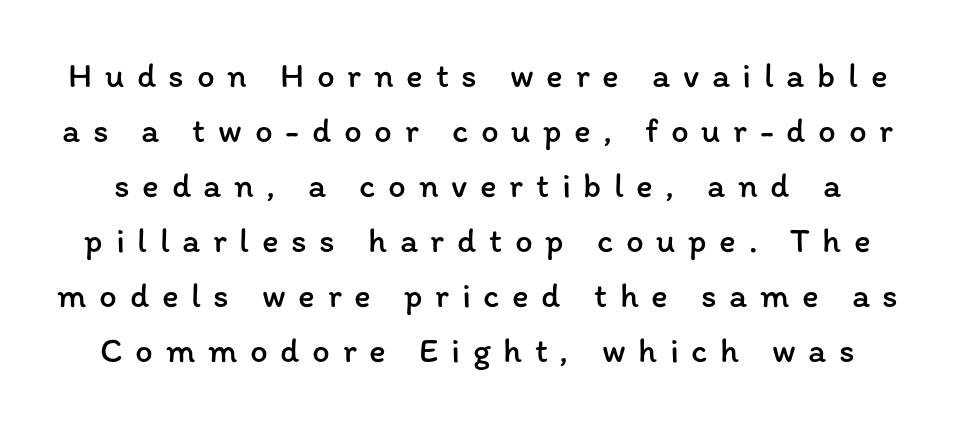
{"italic": "no", "bold": "no", "weight": "regular", "width": "normal", "stroke_contrast": "low", "x_height": "medium", "monospaced": "no", "underline": "no", "line_spacing": "normal", "line_spacing_ratio": 1.57, "letter_spacing": "wide", "letter_spacing_em": 0.36, "glyph_px": 35}
